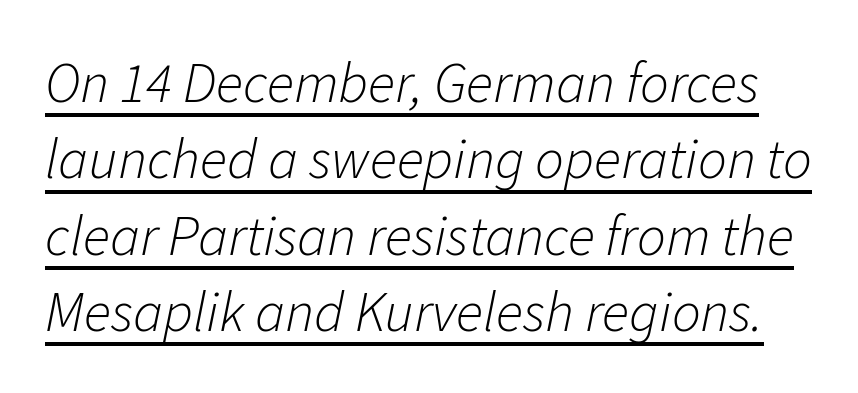
{"italic": "yes", "lean": "right", "slant_degrees": 11, "bold": "no", "weight": "light", "width": "normal", "stroke_contrast": "low", "x_height": "medium", "monospaced": "no", "underline": "yes", "line_spacing": "normal", "line_spacing_ratio": 1.34, "letter_spacing": "normal", "letter_spacing_em": 0.0, "glyph_px": 57}
